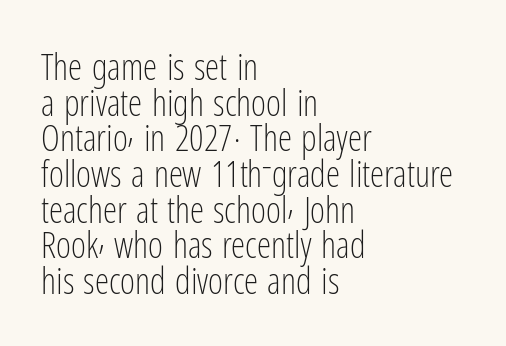
Q: Is the text bold? A: No.
Q: Is the text italic (slanted)? A: No, it is upright.
Q: Is the typeface a serif or a sans-serif typeface? A: Sans-serif.
Q: Is the text underlined? A: No.
Q: How is the paragraph aligned? A: Left-aligned.
Q: Is the spacing between letters normal or unusually wide? A: Normal.
Q: Is the spacing between lines tight, normal or loose? A: Tight.
Q: Width (condensed, normal, or wide)? A: Condensed.
Q: Stroke contrast? A: Low.
Q: x-height? A: Medium.
Q: Monospaced? A: No.
